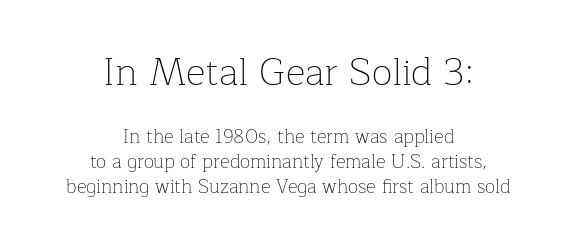
Compare the two chunks: the upper has the greater cap height. Tall strokes in this sample are plumb rather than angled. Successive baselines arrive at the customary interval. Which margin do the lines hug? Neither — every line sits in the middle. Spacing between characters is what you'd get straight out of the box.
